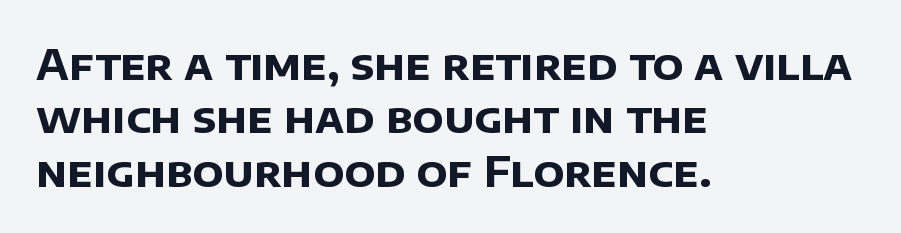
The image shows 42 px bold sans-serif type; set left-aligned, normal line spacing (1.27x), normal letter spacing, not underlined; low stroke contrast and a large x-height.
